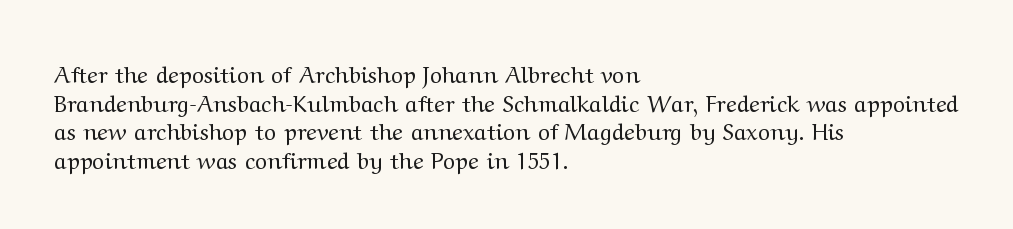
Q: Is the text bold? A: No.
Q: Is the text italic (slanted)? A: No, it is upright.
Q: Is the text underlined? A: No.
Q: How is the paragraph aligned? A: Left-aligned.
Q: Is the spacing between letters normal or unusually wide? A: Normal.
